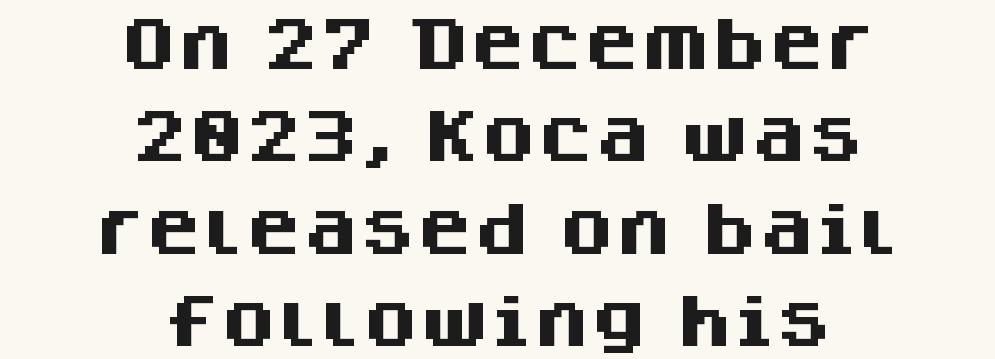
{"serif": "no", "italic": "no", "bold": "yes", "weight": "heavy", "width": "normal", "stroke_contrast": "medium", "x_height": "large", "monospaced": "no", "underline": "no", "align": "center", "line_spacing": "normal", "line_spacing_ratio": 1.62, "letter_spacing": "normal", "letter_spacing_em": 0.0, "glyph_px": 57}
